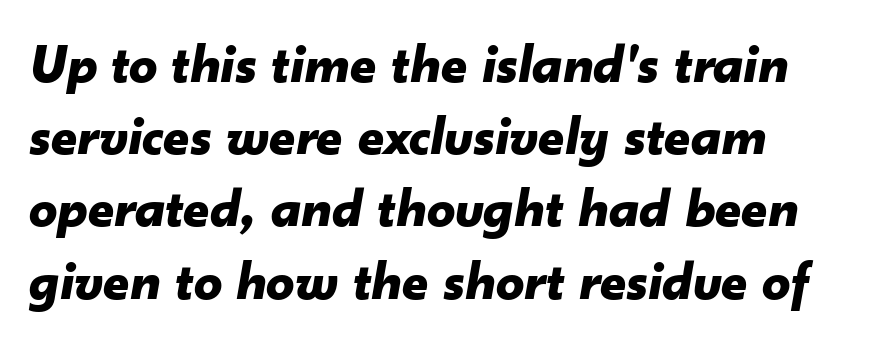
Q: Is the text bold? A: Yes.
Q: Is the text italic (slanted)? A: Yes, it leans right by about 10 degrees.
Q: Is the text underlined? A: No.
Q: How is the paragraph aligned? A: Left-aligned.
Q: Is the spacing between letters normal or unusually wide? A: Normal.
Q: Is the spacing between lines tight, normal or loose? A: Normal.
Q: Width (condensed, normal, or wide)? A: Normal.
Q: Stroke contrast? A: Low.
Q: x-height? A: Small.
Q: Monospaced? A: No.
